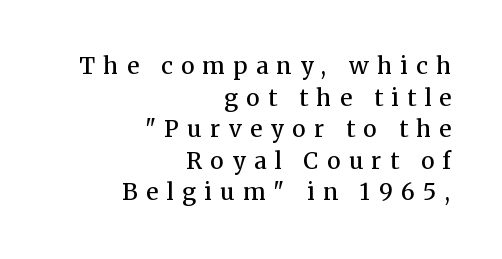
Letter spacing: wide. Does the weight exceed regular? Yes, but only to semibold. This is the regular roman posture of the typeface. The paragraph shown leans on its right margin. What's the leading like? Ordinary, nothing unusual. The zone under the glyphs is completely vacant.
